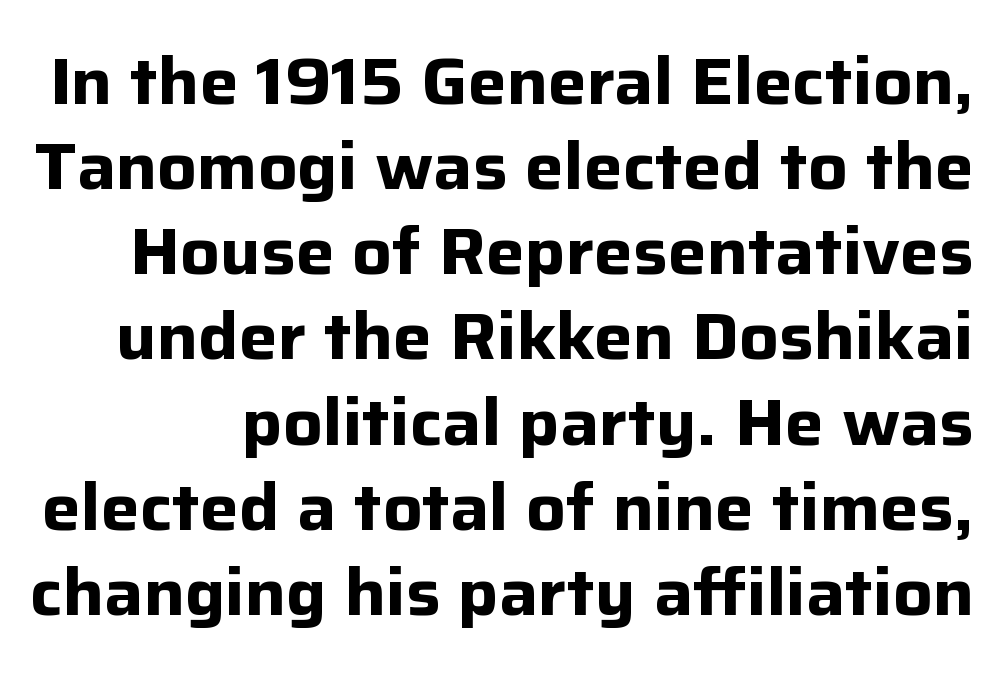
{"serif": "no", "italic": "no", "bold": "yes", "weight": "bold", "width": "normal", "stroke_contrast": "low", "x_height": "medium", "monospaced": "no", "underline": "no", "line_spacing": "normal", "line_spacing_ratio": 1.31, "letter_spacing": "normal", "letter_spacing_em": 0.0, "glyph_px": 65}
